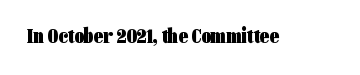
Q: Is the text bold? A: Yes.
Q: Is the text italic (slanted)? A: No, it is upright.
Q: Is the text underlined? A: No.
Q: Is the spacing between letters normal or unusually wide? A: Normal.
